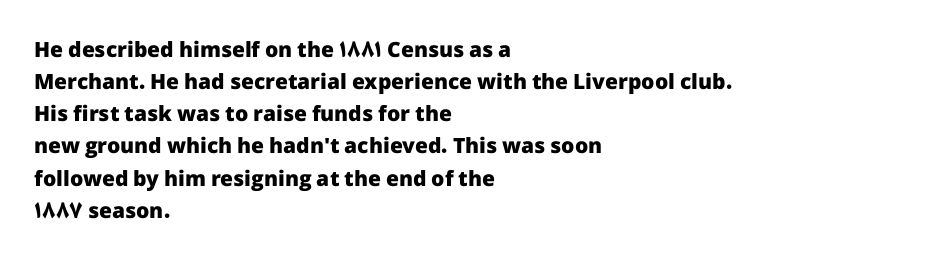
{"italic": "no", "bold": "yes", "underline": "no", "align": "left", "line_spacing": "normal", "line_spacing_ratio": 1.53, "letter_spacing": "normal", "letter_spacing_em": 0.0, "glyph_px": 21}
